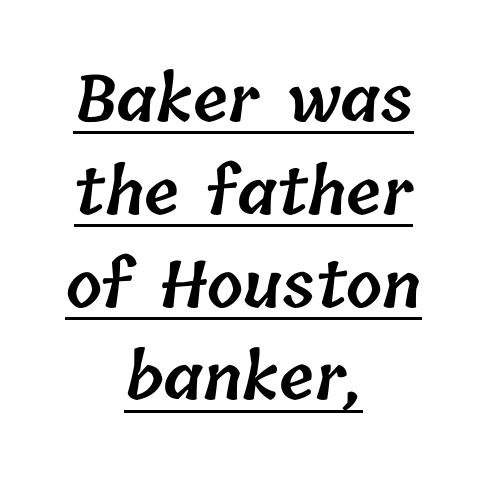
The image shows 64 px semibold type; set centered, normal line spacing (1.45x), normal letter spacing, underlined; low stroke contrast and a medium x-height.
